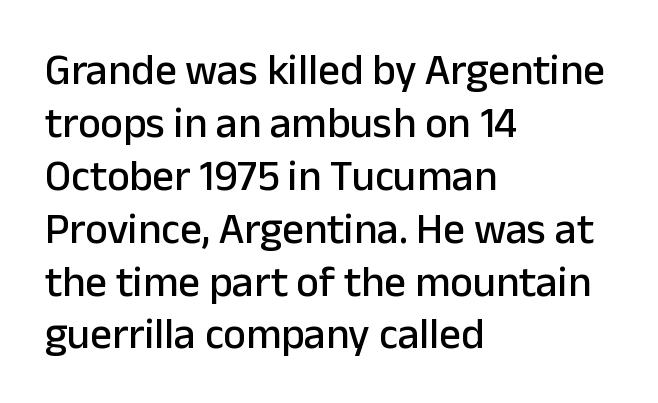
Does the copy run flush right? No — it runs flush left. Does the type have serifs? No, each stem ends abruptly. The lettering holds an erect, upright posture throughout. Underlining? Definitely not there. Look at the tracking — it's just the regular setting, nothing added. You could not count columns in this text — the font is proportionally spaced.
